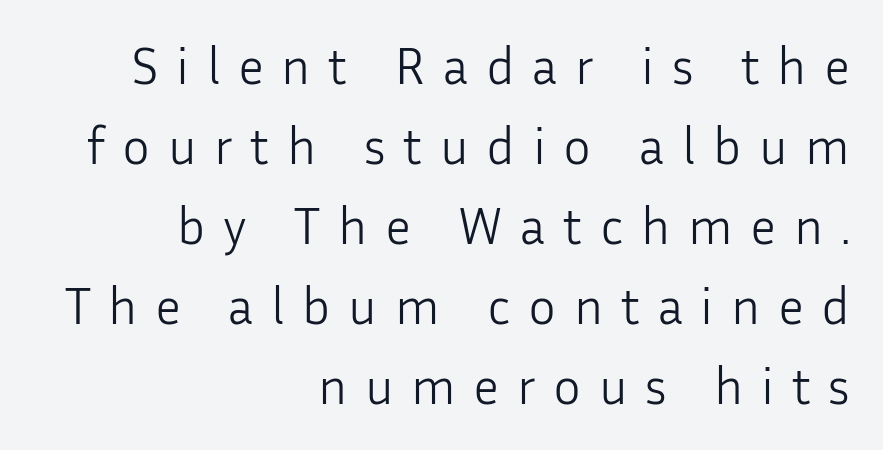
{"serif": "no", "italic": "no", "bold": "no", "weight": "light", "width": "normal", "stroke_contrast": "low", "x_height": "medium", "monospaced": "no", "underline": "no", "align": "right", "line_spacing": "normal", "line_spacing_ratio": 1.54, "letter_spacing": "wide", "letter_spacing_em": 0.34, "glyph_px": 52}
